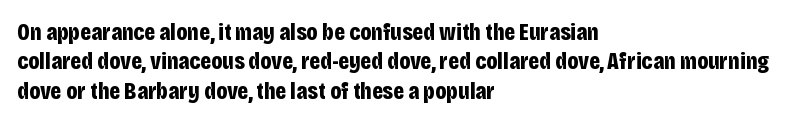
Q: Is the text bold? A: Yes.
Q: Is the text italic (slanted)? A: No, it is upright.
Q: Is the text underlined? A: No.
Q: How is the paragraph aligned? A: Left-aligned.
Q: Is the spacing between letters normal or unusually wide? A: Normal.
